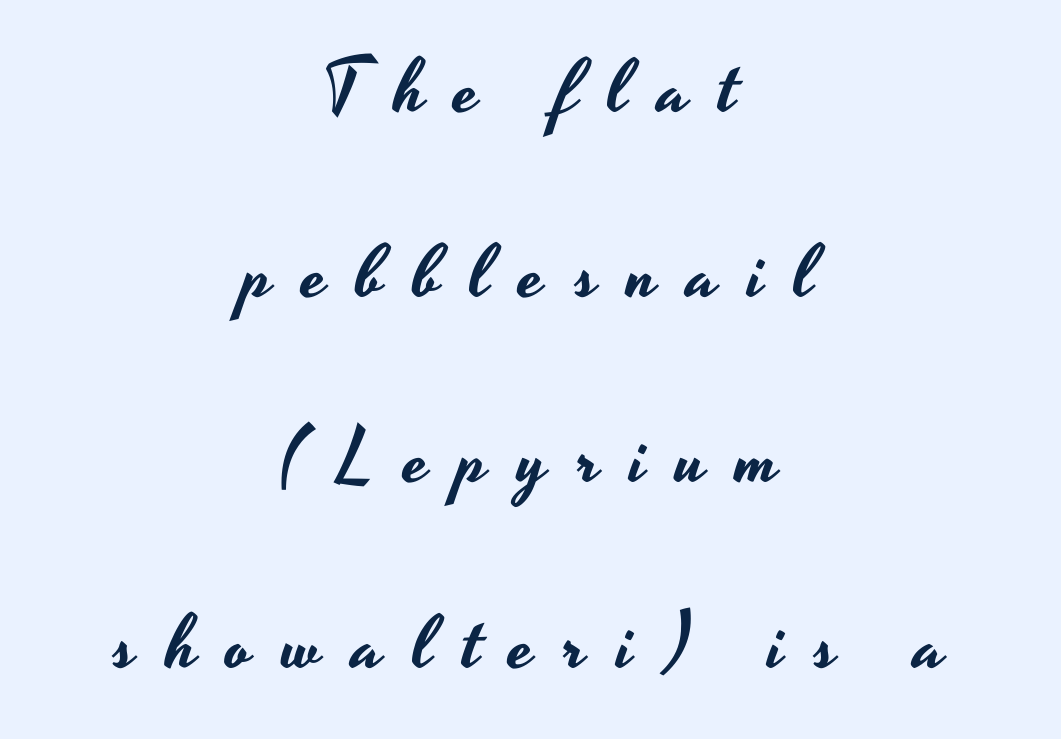
The image shows 75 px wide sans-serif type; set centered, loose line spacing (2.47x), unusually wide letter spacing (+0.4 em), not underlined; low stroke contrast and a small x-height.
